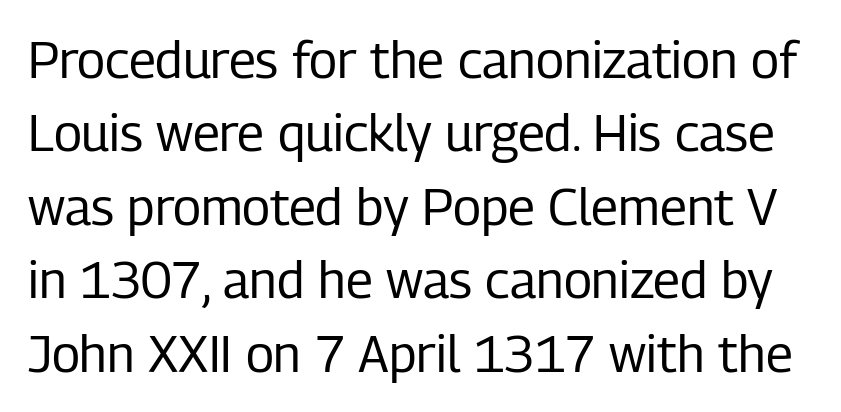
Q: Is the text bold? A: No.
Q: Is the text italic (slanted)? A: No, it is upright.
Q: Is the typeface a serif or a sans-serif typeface? A: Sans-serif.
Q: Is the text underlined? A: No.
Q: Is the spacing between letters normal or unusually wide? A: Normal.
Q: Is the spacing between lines tight, normal or loose? A: Normal.
Q: Width (condensed, normal, or wide)? A: Condensed.
Q: Stroke contrast? A: Low.
Q: x-height? A: Medium.
Q: Monospaced? A: No.
